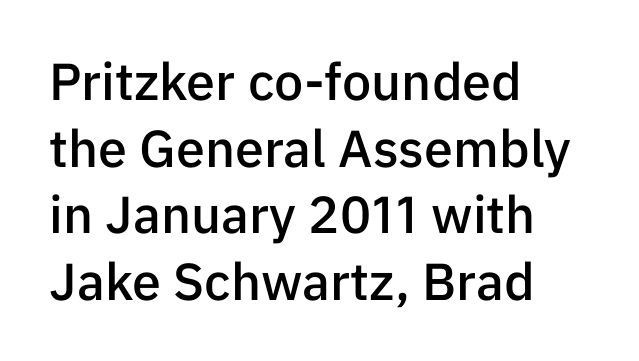
Leading matches the norm, producing a regular column. Underlining? Definitely not there. The letters are semibold — heavier than regular but short of a full bold. The font family rendered here belongs to the sans-serif group.
